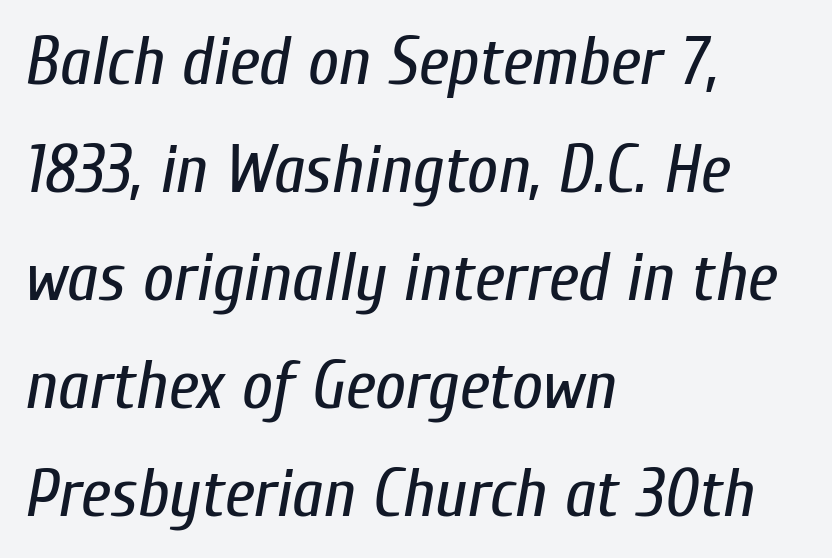
If you measured baseline to baseline, you'd find a middling distance. Casual observation: everything's shoved over to the left. This sample uses plain, unmodified letter spacing. Rendered with sloped, italic letterforms. Lines of text with bare space underneath.
